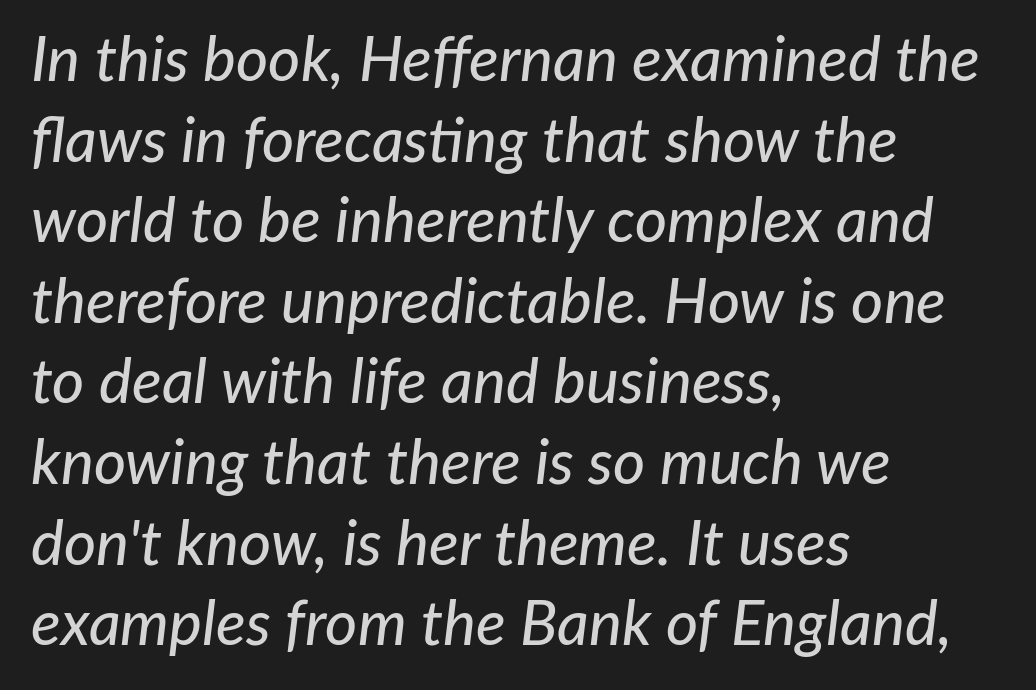
The image shows 62 px text type, italic (leaning right); set left-aligned, normal line spacing (1.3x), normal letter spacing, not underlined; low stroke contrast and a medium x-height.
